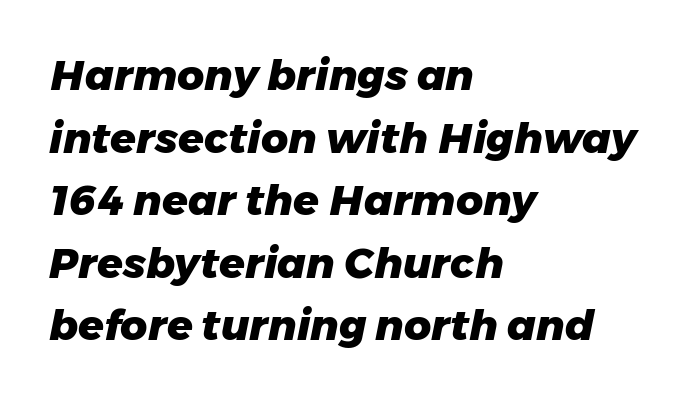
{"italic": "yes", "lean": "right", "slant_degrees": 11, "bold": "yes", "weight": "heavy", "width": "normal", "stroke_contrast": "low", "x_height": "medium", "monospaced": "no", "underline": "no", "align": "left", "line_spacing": "normal", "line_spacing_ratio": 1.49, "letter_spacing": "normal", "letter_spacing_em": 0.0, "glyph_px": 42}
